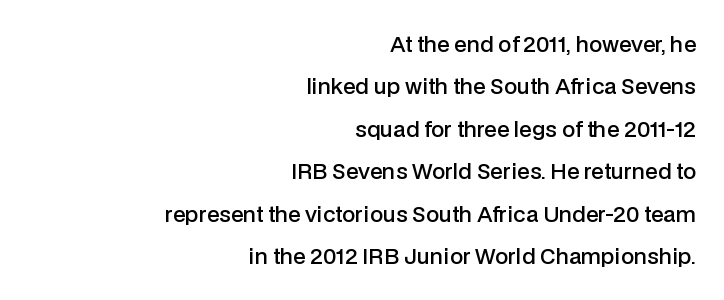
The image shows 21 px text type, upright; set right-aligned, loose line spacing (2.02x), normal letter spacing, not underlined.
